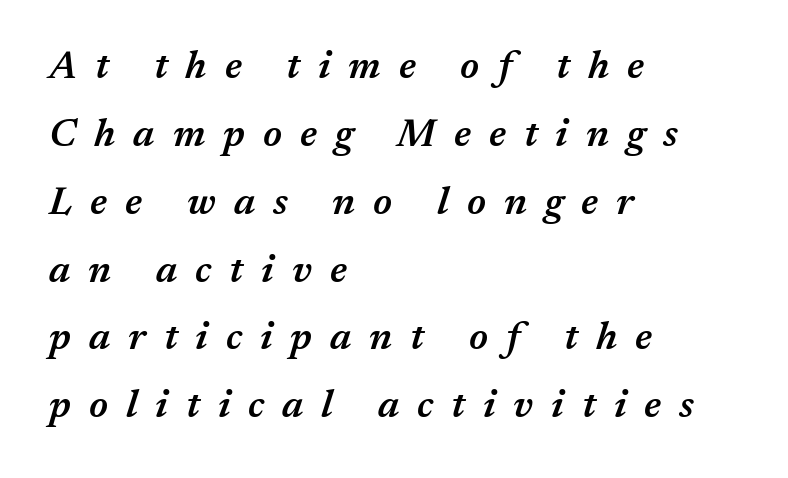
The image shows 39 px semibold type, italic (leaning right); set left-aligned, line spacing 1.74x, unusually wide letter spacing (+0.46 em), not underlined; medium stroke contrast and a medium x-height.
